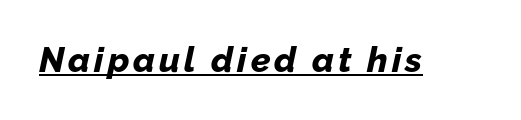
The face used here is proportionally spaced, like ordinary book or web type. Is the type slanted? Yes — the strokes lean at a clear angle. The specimen includes a rule beneath the text block's lines. What weight is shown? A full bold with thick strokes.
